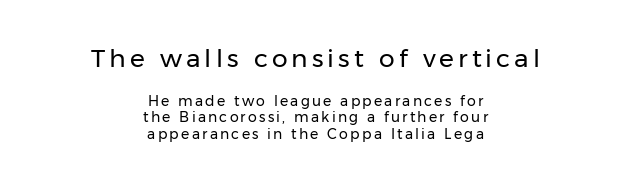
Q: Is the text bold? A: No.
Q: Is the text italic (slanted)? A: No, it is upright.
Q: Is the text underlined? A: No.
Q: How is the paragraph aligned? A: Centered.
Q: Which block of text is set in a larger size, the first (top) or the second (bottom)? A: The first (top) one.
